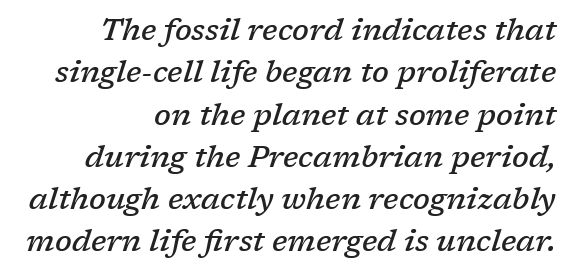
{"serif": "yes", "italic": "yes", "lean": "right", "slant_degrees": 17, "bold": "semi", "weight": "semibold", "width": "normal", "stroke_contrast": "low", "x_height": "medium", "monospaced": "no", "underline": "no", "align": "right", "line_spacing": "normal", "line_spacing_ratio": 1.41, "letter_spacing": "normal", "letter_spacing_em": 0.0, "glyph_px": 30}
